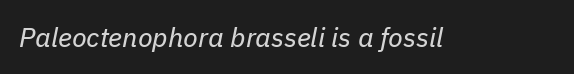
{"italic": "yes", "lean": "right", "slant_degrees": 11, "bold": "no", "underline": "no", "letter_spacing": "normal", "letter_spacing_em": 0.0, "glyph_px": 27}
